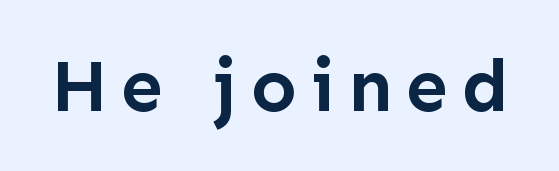
Q: Is the text bold? A: Yes.
Q: Is the text italic (slanted)? A: No, it is upright.
Q: Is the typeface a serif or a sans-serif typeface? A: Sans-serif.
Q: Is the text underlined? A: No.
Q: Width (condensed, normal, or wide)? A: Normal.
Q: Stroke contrast? A: Low.
Q: x-height? A: Medium.
Q: Monospaced? A: No.
